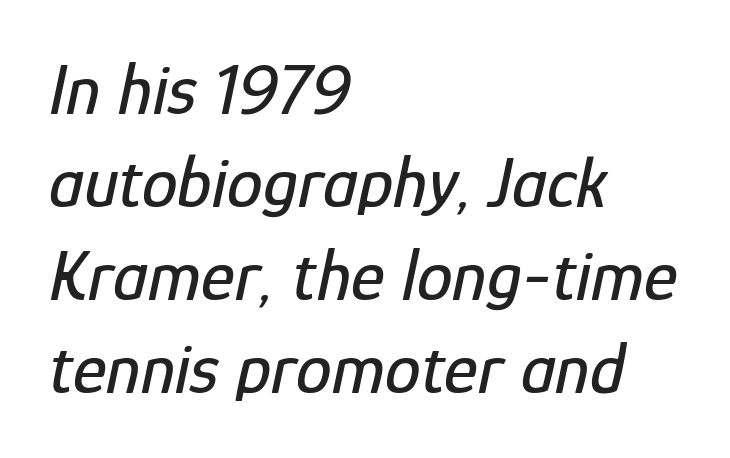
The image shows 72 px condensed type, italic (leaning right); set left-aligned, normal line spacing (1.29x), normal letter spacing, not underlined; low stroke contrast and a medium x-height.
